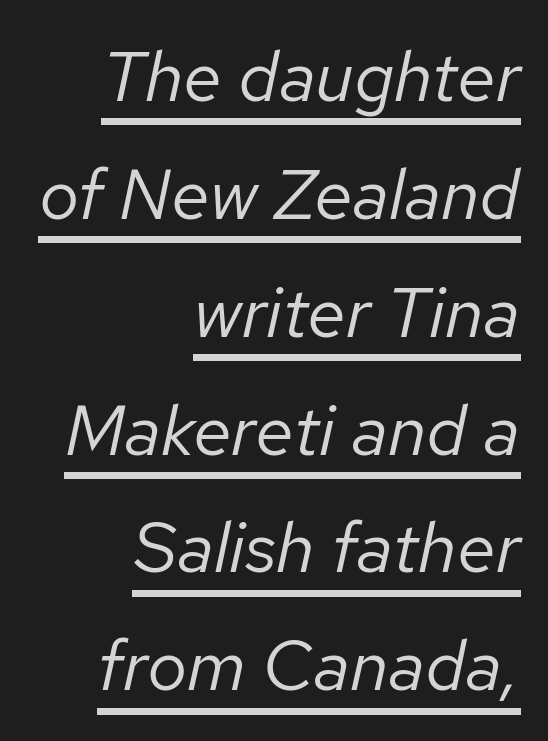
Caption: face not bold, strokes unweighted. Evenly set lines give the paragraph a standard silhouette. Style check: oblique. Underline: present. A typesetter would call this proportional, since set widths differ per character.
